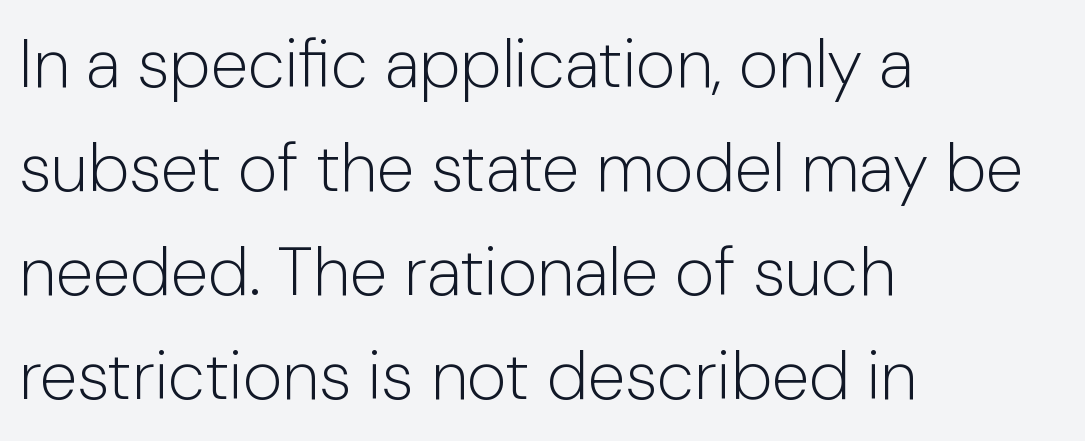
The letters sit at their default tracking, neither squeezed nor spread. A sans-serif font was chosen for this passage. Caption: face not bold, strokes unweighted. The face used here is proportionally spaced, like ordinary book or web type.
